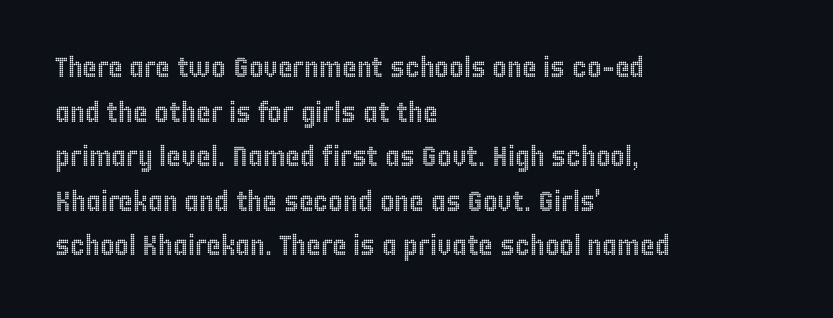
Q: Is the text italic (slanted)? A: No, it is upright.
Q: Is the text underlined? A: No.
Q: How is the paragraph aligned? A: Left-aligned.
Q: Is the spacing between letters normal or unusually wide? A: Normal.
Q: Is the spacing between lines tight, normal or loose? A: Normal.
Q: Width (condensed, normal, or wide)? A: Condensed.
Q: x-height? A: Large.
Q: Monospaced? A: No.
